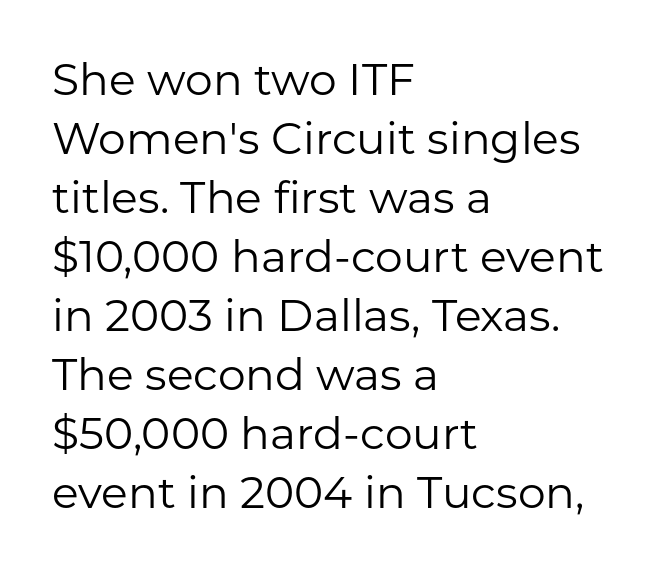
{"serif": "no", "italic": "no", "bold": "no", "weight": "regular", "width": "normal", "stroke_contrast": "low", "x_height": "medium", "monospaced": "no", "underline": "no", "align": "left", "line_spacing": "normal", "line_spacing_ratio": 1.34, "letter_spacing": "normal", "letter_spacing_em": 0.0, "glyph_px": 44}
